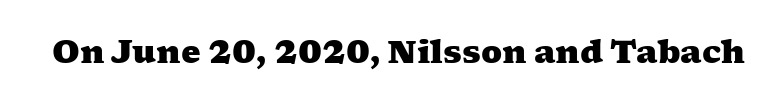
Q: Is the text bold? A: Yes.
Q: Is the typeface a serif or a sans-serif typeface? A: Serif.
Q: Is the text underlined? A: No.
Q: Is the spacing between letters normal or unusually wide? A: Normal.
Q: Width (condensed, normal, or wide)? A: Wide.
Q: Stroke contrast? A: Medium.
Q: x-height? A: Medium.
Q: Monospaced? A: No.
